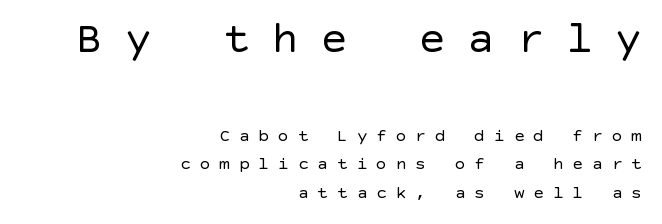
The image shows 45 px regular-weight sans-serif type, upright; set right-aligned, normal line spacing (1.59x), unusually wide letter spacing (+0.49 em), not underlined; the first (top) block is 2.5x larger; a large x-height.
